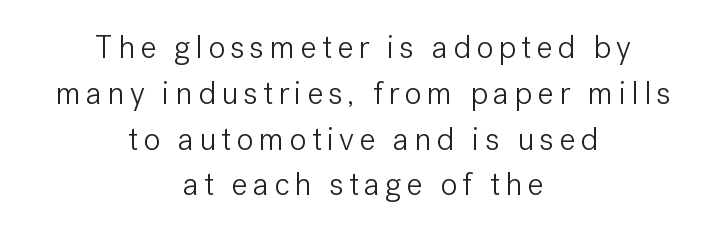
Q: Is the text bold? A: No.
Q: Is the text italic (slanted)? A: No, it is upright.
Q: Is the typeface a serif or a sans-serif typeface? A: Sans-serif.
Q: Is the text underlined? A: No.
Q: How is the paragraph aligned? A: Centered.
Q: Is the spacing between lines tight, normal or loose? A: Normal.
Q: Width (condensed, normal, or wide)? A: Normal.
Q: Stroke contrast? A: Low.
Q: x-height? A: Medium.
Q: Monospaced? A: No.
